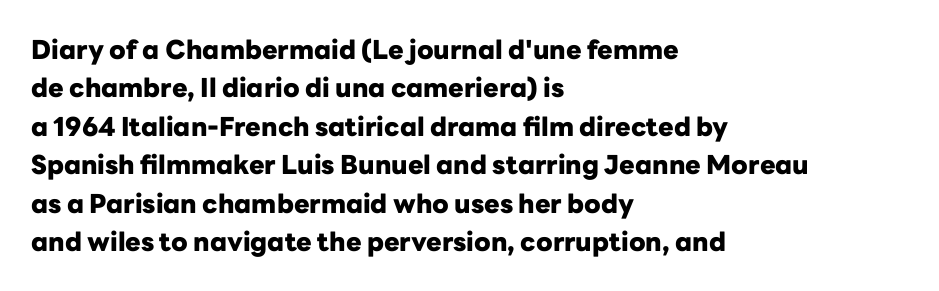
A typesetter would mark this as roman, not italic. Rule under the text: the space is simply empty. Layout note: lines flush left. The designer left line spacing at the default. What weight is shown? A full bold with thick strokes. This sample uses plain, unmodified letter spacing.
